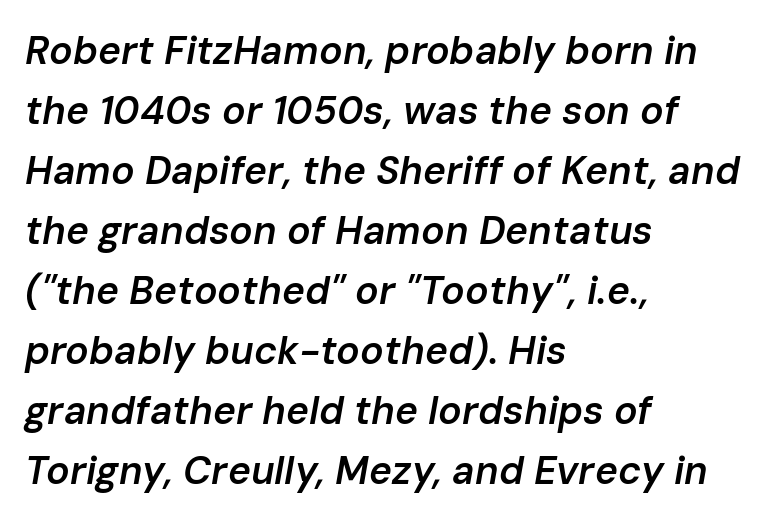
Spacing between characters is what you'd get straight out of the box. Line beginnings align vertically; line endings do not. Horizontal bands of white between lines are of average thickness. This rendering features lettering with no underline.
